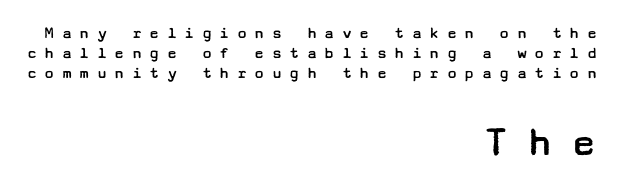
The image shows 43 px regular-weight, wide sans-serif type, upright; set right-aligned, line spacing 1.19x, unusually wide letter spacing (+0.43 em), not underlined; the second (bottom) block is 2.53x larger; low stroke contrast and a medium x-height.
